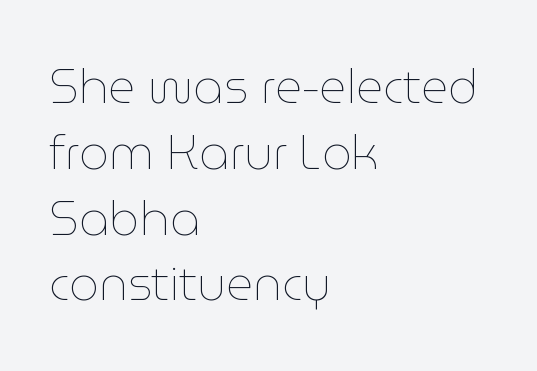
Regarding leading, the lines here are spaced in the standard way. No word sits above an underline. No heavy texture on the line: the type isn't bold. Think of a printed novel: that variable character pitch is what you see here.
